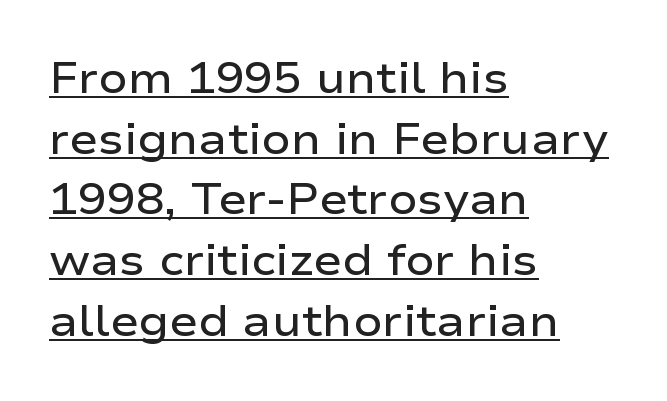
Does the copy run flush right? No — it runs flush left. This is roman type, the default non-slanted kind. The glyphs in this specimen are sans serif. Normally led — the rows are evenly, conventionally spaced. This sample carries an underscore along the baseline area.
